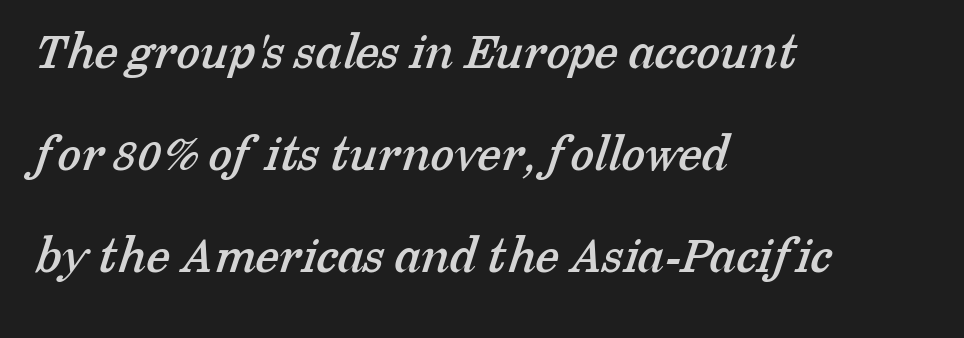
Varying glyph widths throughout — classic text-font behaviour. The strip under each line holds only bare page. The passage is arranged the way most books set body copy — flush left. The passage shown has conventional tracking throughout. What kind of face is this? One with serifs.
